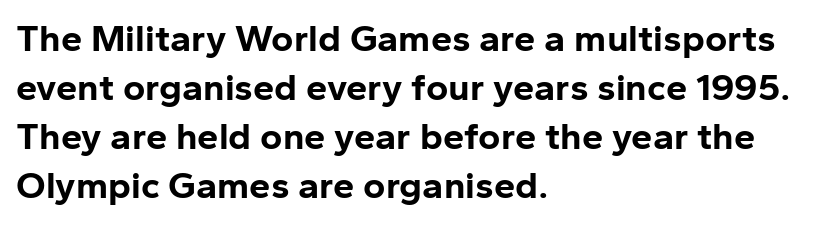
The letters stand upright; this is a roman face. These lines stack with their left ends in a neat column. Reading down the column, the eye jumps a familiar distance to each next line. A typesetter would call this proportional, since set widths differ per character.
